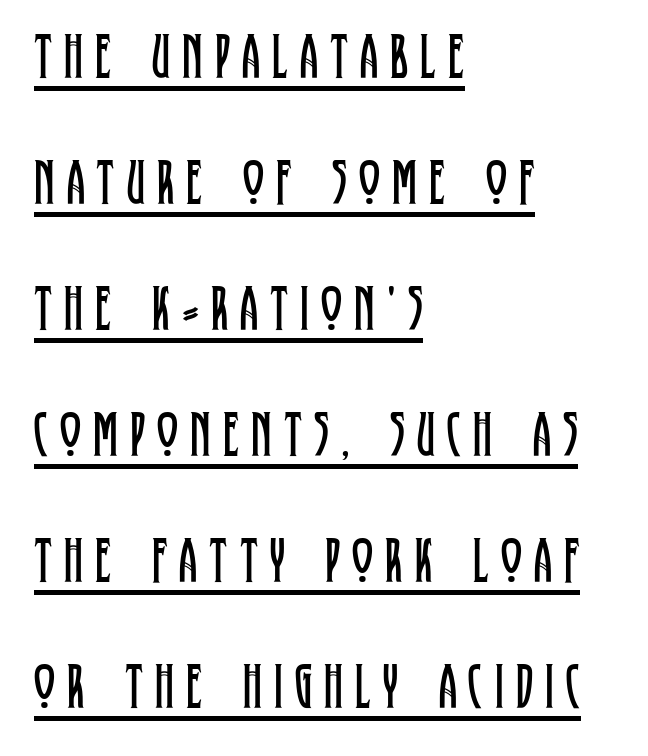
Quick note: underline on. Proportional: the letters do not fall into vertical columns. Heft: none added — not bold. The axis of the letterforms is exactly vertical. The text block is weighted toward the left margin, trailing off unevenly rightward.
